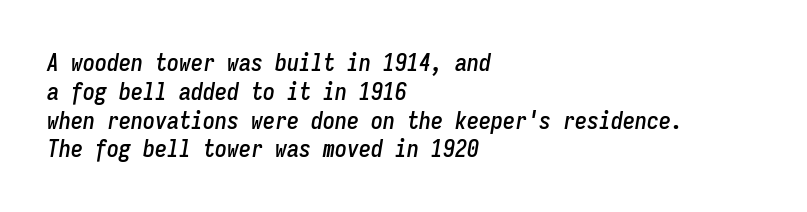
Q: Is the text italic (slanted)? A: Yes, it leans right by about 9 degrees.
Q: Is the text underlined? A: No.
Q: How is the paragraph aligned? A: Left-aligned.
Q: Is the spacing between letters normal or unusually wide? A: Normal.
